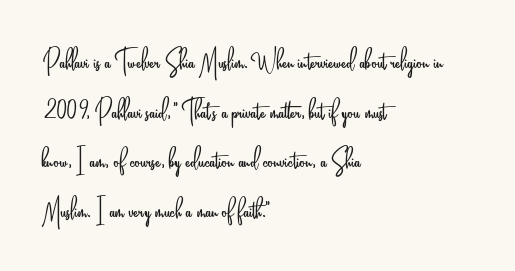
Tracking value appears to be zero — textbook default spacing. The text was rendered using a sans face with plain stroke endings. This rendering features lettering with no underline. If you drew a ruler down the left edge, every line would touch it. The strokes carry an ordinary text weight at most.
